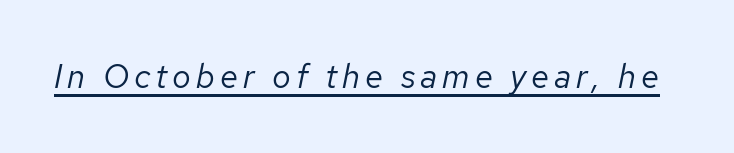
Every word sits above its own underline. You could not count columns in this text — the font is proportionally spaced. Looking at the ascenders, they clearly lean. Think standard paragraph weight, or any step lighter than that.
